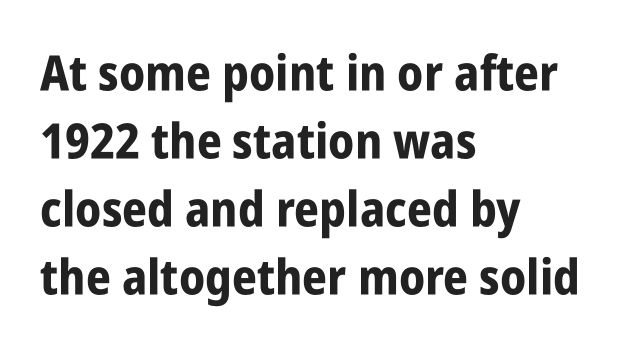
Q: Is the text bold? A: Yes.
Q: Is the text italic (slanted)? A: No, it is upright.
Q: Is the typeface a serif or a sans-serif typeface? A: Sans-serif.
Q: Is the text underlined? A: No.
Q: How is the paragraph aligned? A: Left-aligned.
Q: Is the spacing between letters normal or unusually wide? A: Normal.
Q: Is the spacing between lines tight, normal or loose? A: Normal.
Q: Width (condensed, normal, or wide)? A: Condensed.
Q: Stroke contrast? A: Low.
Q: x-height? A: Large.
Q: Monospaced? A: No.
